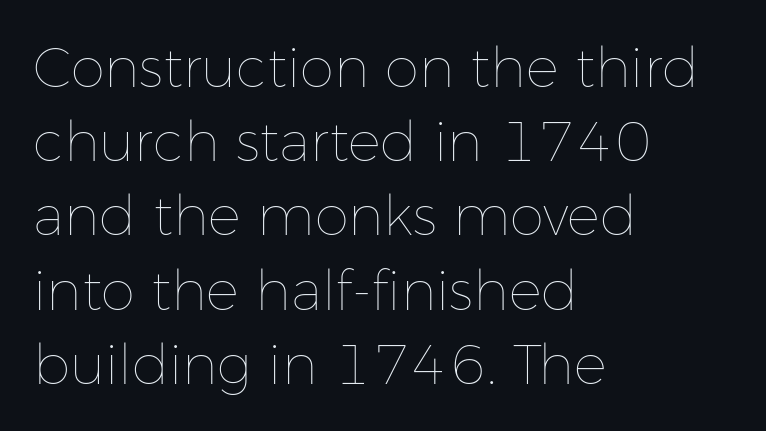
{"italic": "no", "bold": "no", "weight": "thin", "width": "normal", "stroke_contrast": "low", "x_height": "medium", "monospaced": "no", "underline": "no", "align": "left", "line_spacing": "normal", "line_spacing_ratio": 1.35, "letter_spacing": "normal", "letter_spacing_em": 0.0, "glyph_px": 55}
